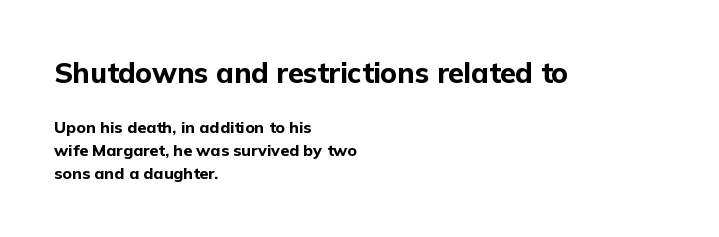
Typeset ragged right — the left edge is the straight one. The space directly below the letters is spotless. The passage shown is emphatically bold. Think of a printed novel: that variable character pitch is what you see here.
